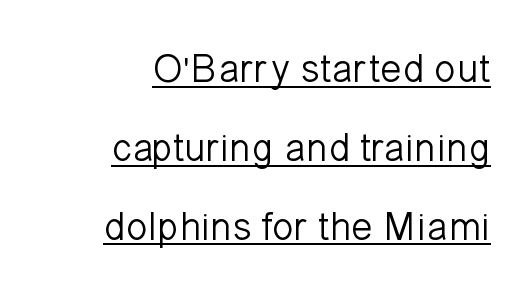
To sum up the face: it is a sans, with no serifs. A typesetter would call this leading open, well beyond the default. Think of a printed novel: that variable character pitch is what you see here. Leftover space on each line is placed entirely before the opening word.
